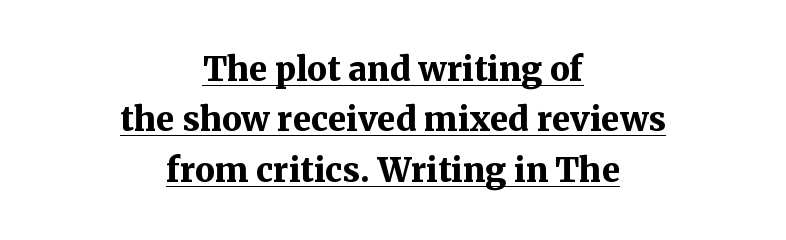
The image shows 33 px bold serif type, upright; set centered, normal line spacing (1.53x), normal letter spacing, underlined; medium stroke contrast and a medium x-height.
